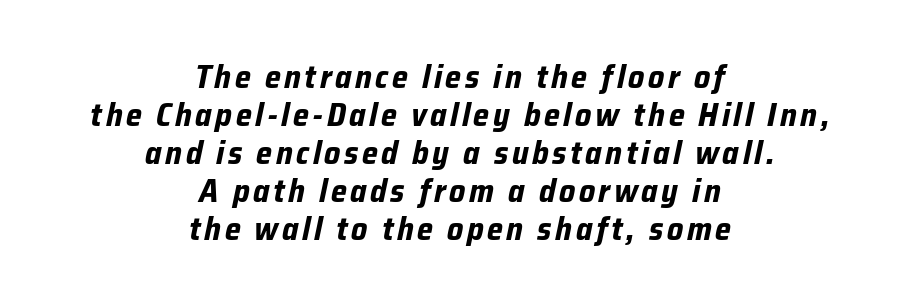
{"italic": "yes", "lean": "right", "slant_degrees": 12, "bold": "yes", "weight": "bold", "width": "normal", "stroke_contrast": "low", "x_height": "medium", "monospaced": "no", "underline": "no", "align": "center", "line_spacing_ratio": 1.19, "glyph_px": 32}
